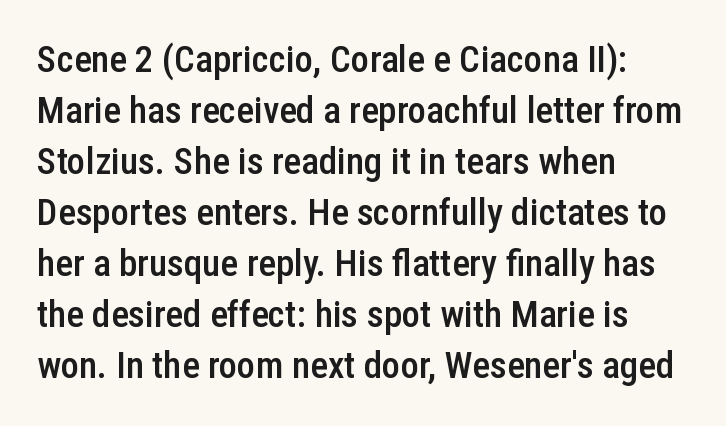
Q: Is the text bold? A: Semi-bold.
Q: Is the text italic (slanted)? A: No, it is upright.
Q: Is the typeface a serif or a sans-serif typeface? A: Sans-serif.
Q: Is the text underlined? A: No.
Q: How is the paragraph aligned? A: Left-aligned.
Q: Is the spacing between letters normal or unusually wide? A: Normal.
Q: Is the spacing between lines tight, normal or loose? A: Normal.
Q: Width (condensed, normal, or wide)? A: Condensed.
Q: Stroke contrast? A: Low.
Q: x-height? A: Medium.
Q: Monospaced? A: No.
